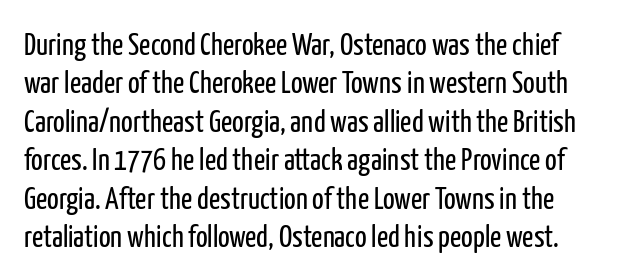
{"serif": "no", "italic": "no", "bold": "no", "weight": "regular", "width": "condensed", "stroke_contrast": "low", "x_height": "medium", "monospaced": "no", "underline": "no", "line_spacing_ratio": 1.24, "letter_spacing": "normal", "letter_spacing_em": 0.0, "glyph_px": 31}
